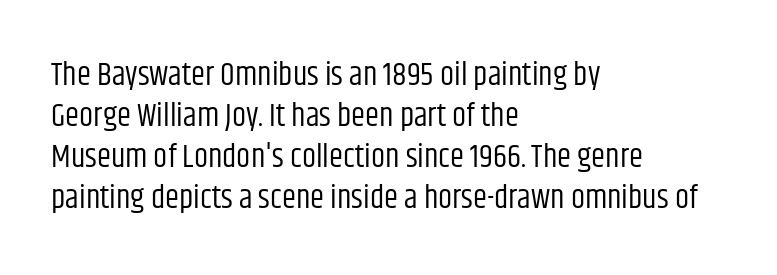
Typeset ragged right — the left edge is the straight one. The strip under each line holds only bare page. Think of a printed novel: that variable character pitch is what you see here. Default kerning and tracking; the words read as compact shapes.
